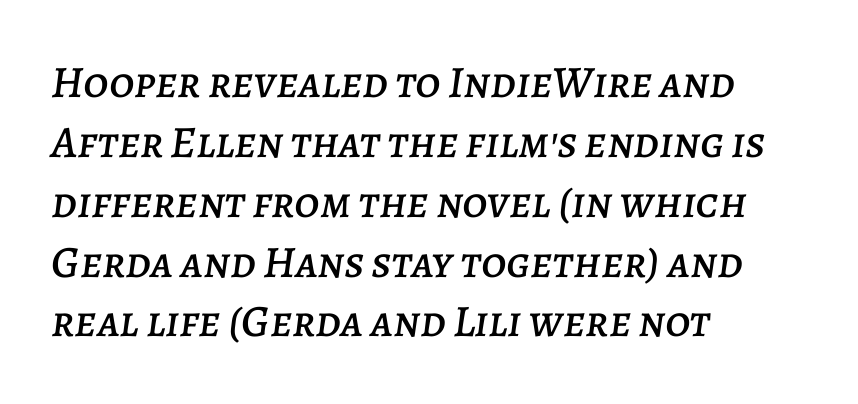
Q: Is the text italic (slanted)? A: Yes, it leans right by about 7 degrees.
Q: Is the text underlined? A: No.
Q: How is the paragraph aligned? A: Left-aligned.
Q: Is the spacing between letters normal or unusually wide? A: Normal.
Q: Is the spacing between lines tight, normal or loose? A: Normal.
Q: Width (condensed, normal, or wide)? A: Normal.
Q: Stroke contrast? A: Low.
Q: x-height? A: Large.
Q: Monospaced? A: No.
